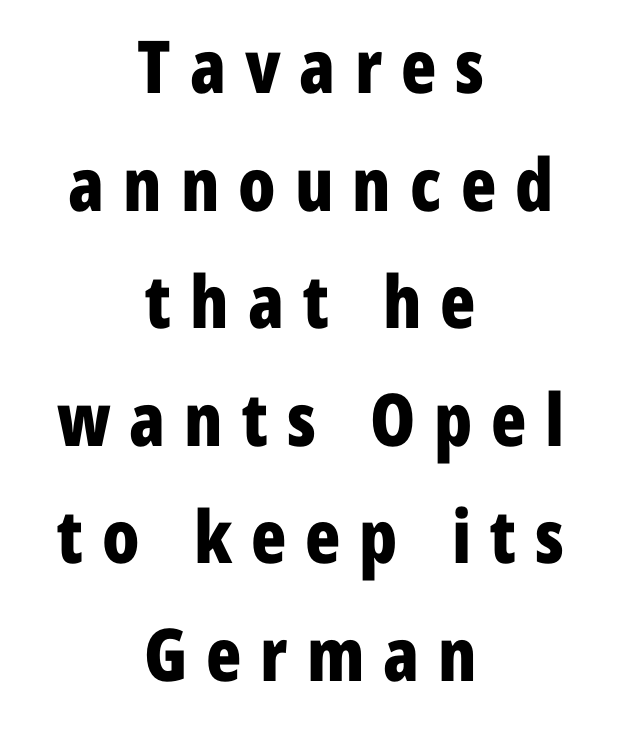
The text was rendered using a sans face with plain stroke endings. This is the regular roman posture of the typeface. These lines are centered, leaving both edges ragged. In terms of weight, the rendering is a true, heavy bold. Quick note: underline off.
